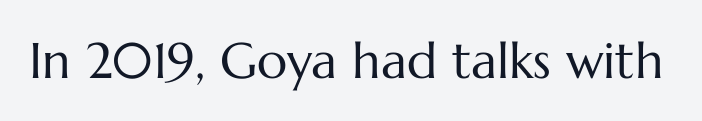
{"italic": "no", "bold": "no", "weight": "regular", "width": "normal", "stroke_contrast": "medium", "x_height": "medium", "monospaced": "no", "underline": "no", "letter_spacing": "normal", "letter_spacing_em": 0.0, "glyph_px": 50}
